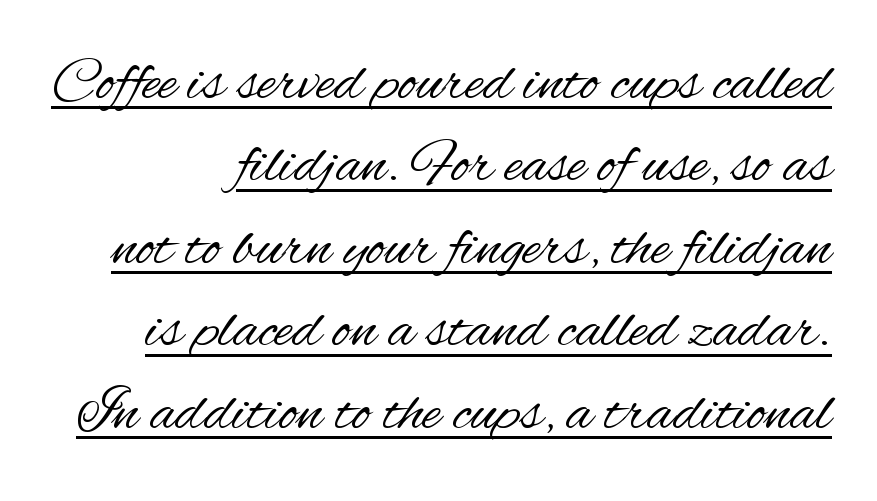
The lines sit at an ordinary, default distance from one another. Proportional: the letters do not fall into vertical columns. The tracking reads as untouched default to a designer's eye. The passage shown is not bold in any degree. Check the space under the baseline: a stroke is drawn there.
